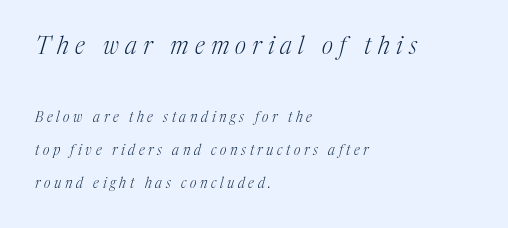
The image shows 24 px text type, italic (leaning right); set left-aligned, loose line spacing (2.37x), unusually wide letter spacing (+0.26 em), not underlined; the first (top) block is 1.71x larger.
